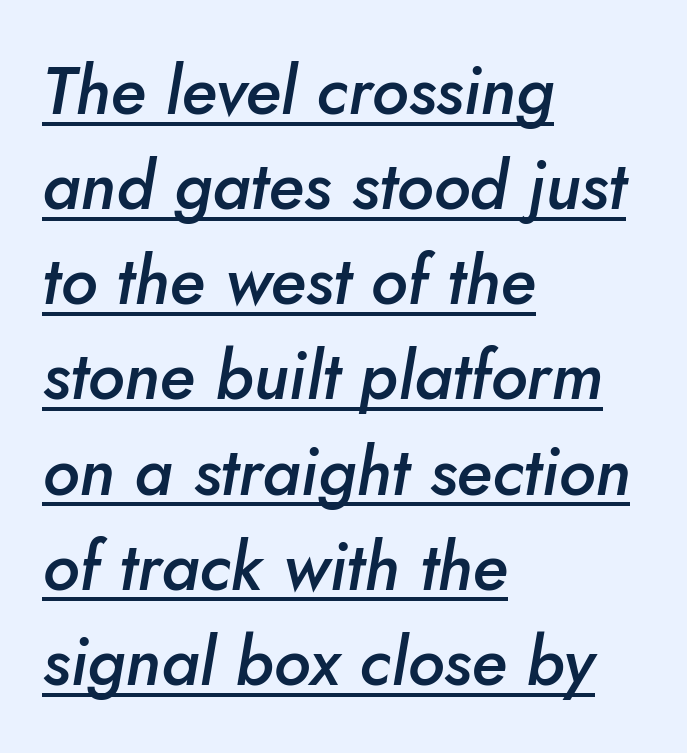
Q: Is the text bold? A: Semi-bold.
Q: Is the text italic (slanted)? A: Yes, it leans right by about 5 degrees.
Q: Is the text underlined? A: Yes.
Q: How is the paragraph aligned? A: Left-aligned.
Q: Is the spacing between letters normal or unusually wide? A: Normal.
Q: Is the spacing between lines tight, normal or loose? A: Normal.
Q: Width (condensed, normal, or wide)? A: Normal.
Q: Stroke contrast? A: Low.
Q: x-height? A: Small.
Q: Monospaced? A: No.
